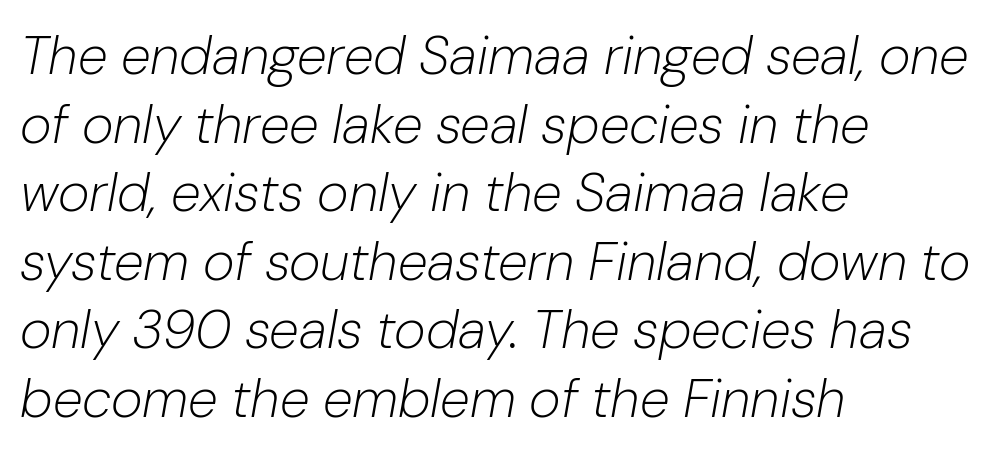
{"italic": "yes", "lean": "right", "slant_degrees": 10, "bold": "no", "weight": "light", "width": "normal", "stroke_contrast": "low", "x_height": "medium", "monospaced": "no", "underline": "no", "align": "left", "line_spacing": "normal", "line_spacing_ratio": 1.27, "letter_spacing": "normal", "letter_spacing_em": 0.0, "glyph_px": 54}
